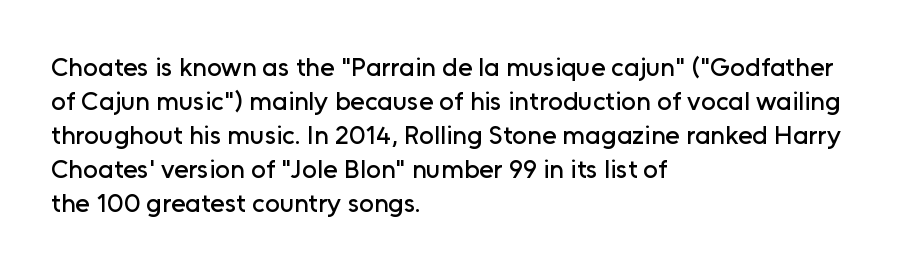
{"italic": "no", "underline": "no", "align": "left", "line_spacing": "normal", "line_spacing_ratio": 1.31, "letter_spacing": "normal", "letter_spacing_em": 0.0, "glyph_px": 26}
